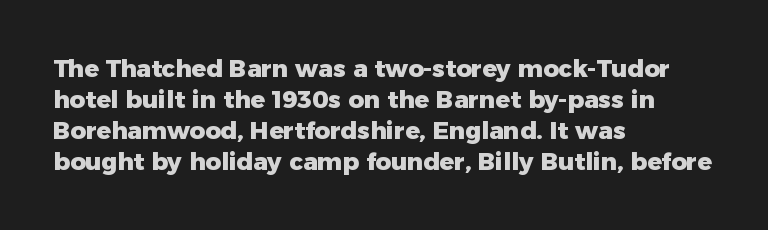
If you measured baseline to baseline, you'd find a middling distance. The specimen reads as upright at a glance. Glyph-to-glyph distance matches everyday printed text. Heavy, bold letterforms. Each row of text sits above clean, open space.
